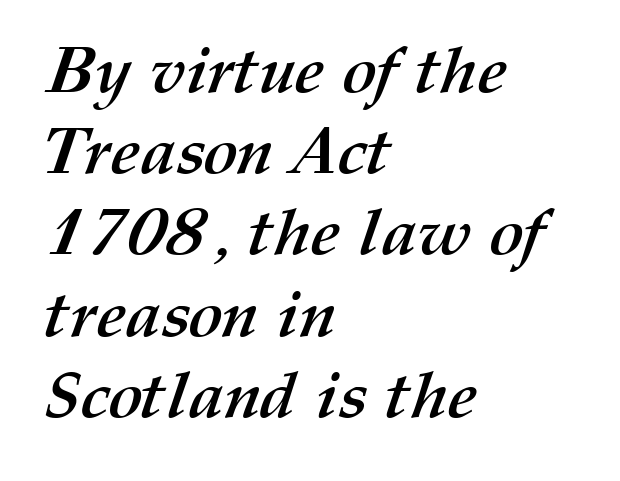
In terms of leading, this rendering sits right in the middle. Glance below the letters and you will spot only blank space. Its strokes are broad and dark, the hallmark of bold type. You could call the tracking neutral — neither tight nor loose. The text block is weighted toward the left margin, trailing off unevenly rightward. The face used here is proportionally spaced, like ordinary book or web type.
